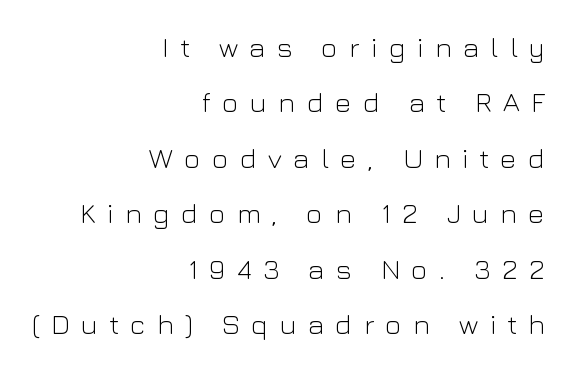
The rendering anchors every line to the right-hand side. Baseline-to-baseline distance is far greater than the letter height. Font category for this specimen: sans-serif. Proportional: the letters do not fall into vertical columns.
